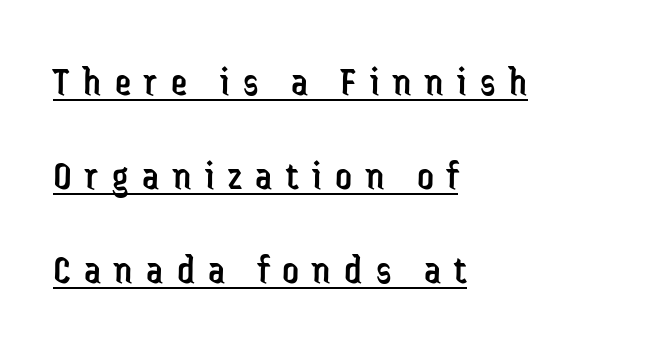
Serif or sans? Sans — the stroke terminals are bare. The letterforms sit at book weight or below. Proportional: the letters do not fall into vertical columns. Someone cranked the tracking dial way up on this one. A classic flush-left, rag-right setting is used for this passage. Baseline-to-baseline distance is far greater than the letter height.
